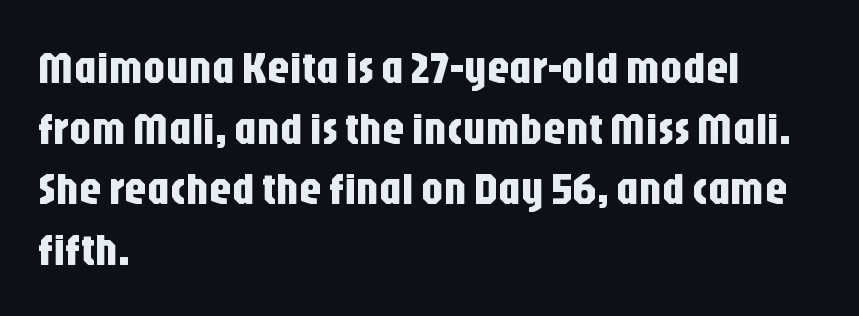
The image shows 45 px condensed sans-serif type, upright; set left-aligned, normal line spacing (1.35x), normal letter spacing, not underlined; low stroke contrast and a large x-height.
